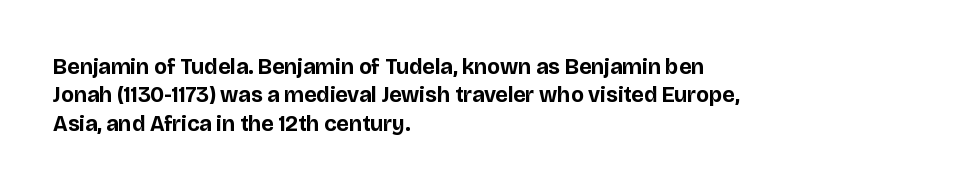
Q: Is the text bold? A: Yes.
Q: Is the text italic (slanted)? A: No, it is upright.
Q: Is the text underlined? A: No.
Q: How is the paragraph aligned? A: Left-aligned.
Q: Is the spacing between letters normal or unusually wide? A: Normal.
Q: Is the spacing between lines tight, normal or loose? A: Normal.
